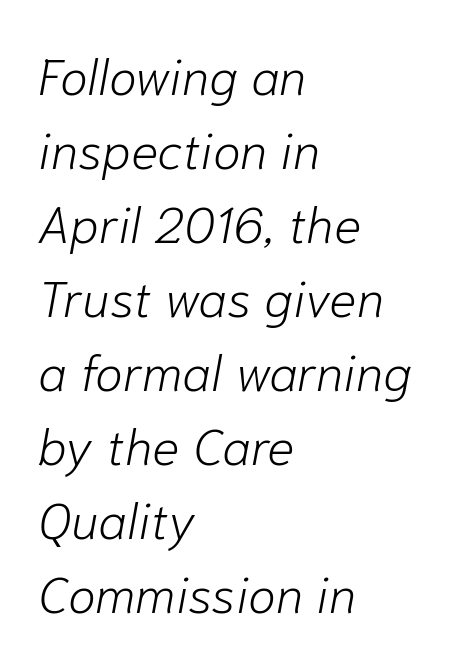
The image shows 51 px light type, italic (leaning right); set left-aligned, normal line spacing (1.45x), normal letter spacing, not underlined; low stroke contrast and a medium x-height.
